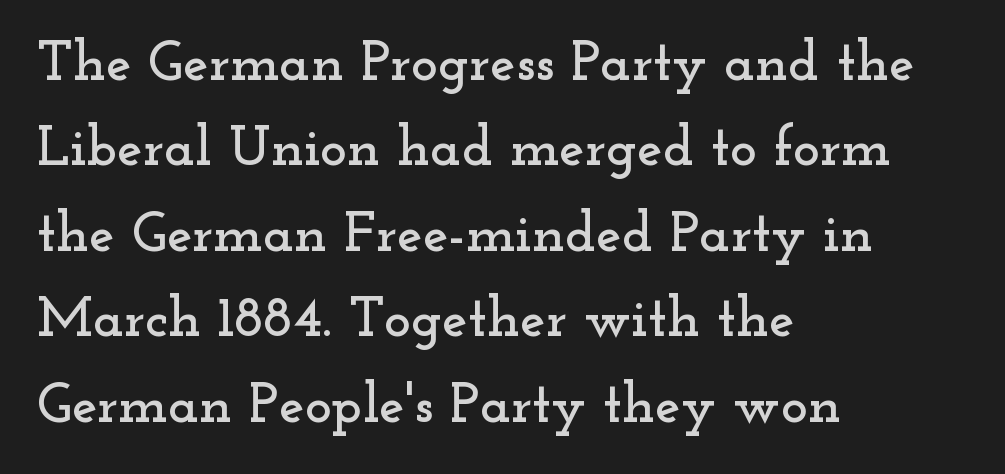
Q: Is the text italic (slanted)? A: No, it is upright.
Q: Is the typeface a serif or a sans-serif typeface? A: Serif.
Q: Is the text underlined? A: No.
Q: How is the paragraph aligned? A: Left-aligned.
Q: Is the spacing between letters normal or unusually wide? A: Normal.
Q: Is the spacing between lines tight, normal or loose? A: Normal.
Q: Width (condensed, normal, or wide)? A: Wide.
Q: Stroke contrast? A: Low.
Q: x-height? A: Small.
Q: Monospaced? A: No.
